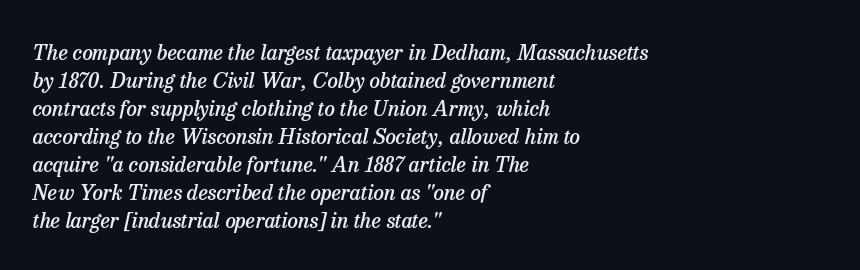
{"italic": "yes", "lean": "right", "slant_degrees": 13, "bold": "semi", "underline": "no", "align": "left", "line_spacing": "normal", "line_spacing_ratio": 1.33, "letter_spacing": "normal", "letter_spacing_em": 0.0, "glyph_px": 21}
